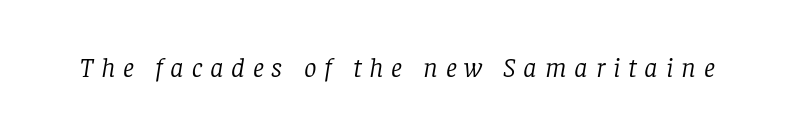
The image shows 28 px light serif type, italic (leaning right); set unusually wide letter spacing (+0.28 em), not underlined; low stroke contrast and a large x-height.
